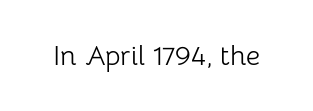
The letters stand straight up with perfectly vertical stems. Decoration check: the copy has no underline. Weight: not bold — regular or lighter. Letter spacing: default.
